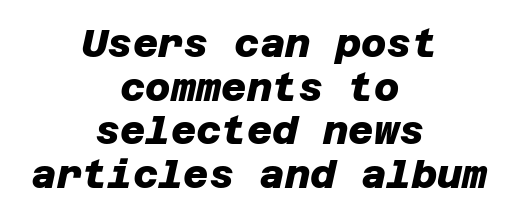
The image shows 39 px heavy sans-serif type; set centered, tight line spacing (1.12x), normal letter spacing, not underlined; low stroke contrast and a large x-height.
